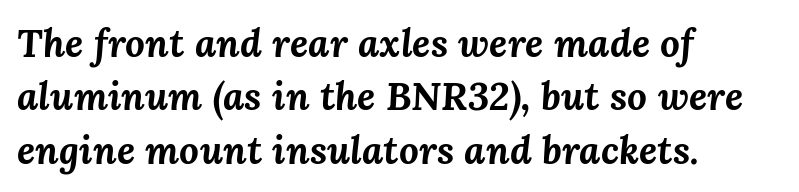
The image shows 39 px bold type, italic (leaning right); set left-aligned, normal line spacing (1.37x), normal letter spacing, not underlined; medium stroke contrast and a medium x-height.
